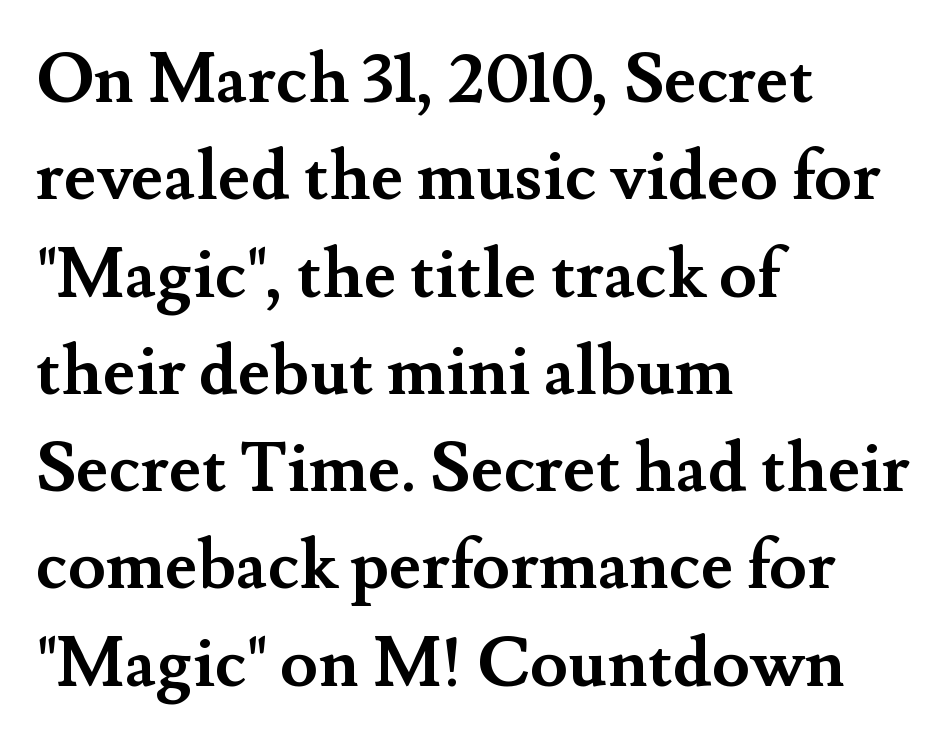
{"serif": "yes", "italic": "no", "bold": "yes", "weight": "semibold", "width": "normal", "stroke_contrast": "medium", "x_height": "small", "monospaced": "no", "underline": "no", "align": "left", "line_spacing": "normal", "line_spacing_ratio": 1.41, "letter_spacing": "normal", "letter_spacing_em": 0.0, "glyph_px": 69}
